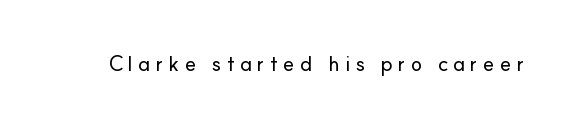
{"italic": "no", "underline": "no", "letter_spacing": "wide", "letter_spacing_em": 0.25, "glyph_px": 21}
